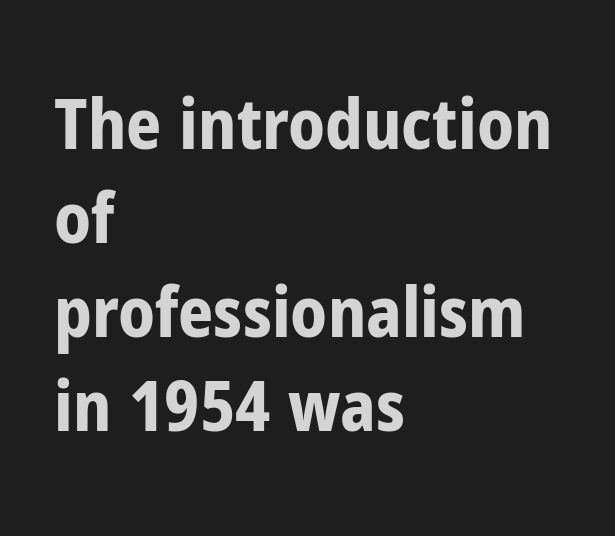
{"serif": "no", "italic": "no", "bold": "yes", "weight": "bold", "width": "condensed", "stroke_contrast": "low", "x_height": "medium", "monospaced": "no", "underline": "no", "align": "left", "line_spacing": "normal", "line_spacing_ratio": 1.36, "letter_spacing": "normal", "letter_spacing_em": 0.0, "glyph_px": 69}
